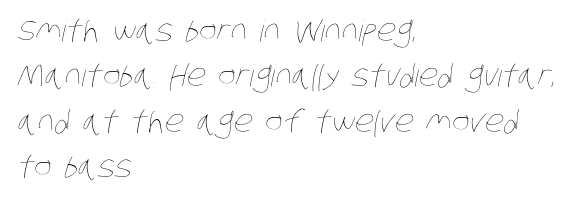
Q: Is the text bold? A: No.
Q: Is the text underlined? A: No.
Q: How is the paragraph aligned? A: Left-aligned.
Q: Is the spacing between letters normal or unusually wide? A: Normal.
Q: Is the spacing between lines tight, normal or loose? A: Normal.
Q: Width (condensed, normal, or wide)? A: Condensed.
Q: Stroke contrast? A: Low.
Q: x-height? A: Large.
Q: Monospaced? A: No.
